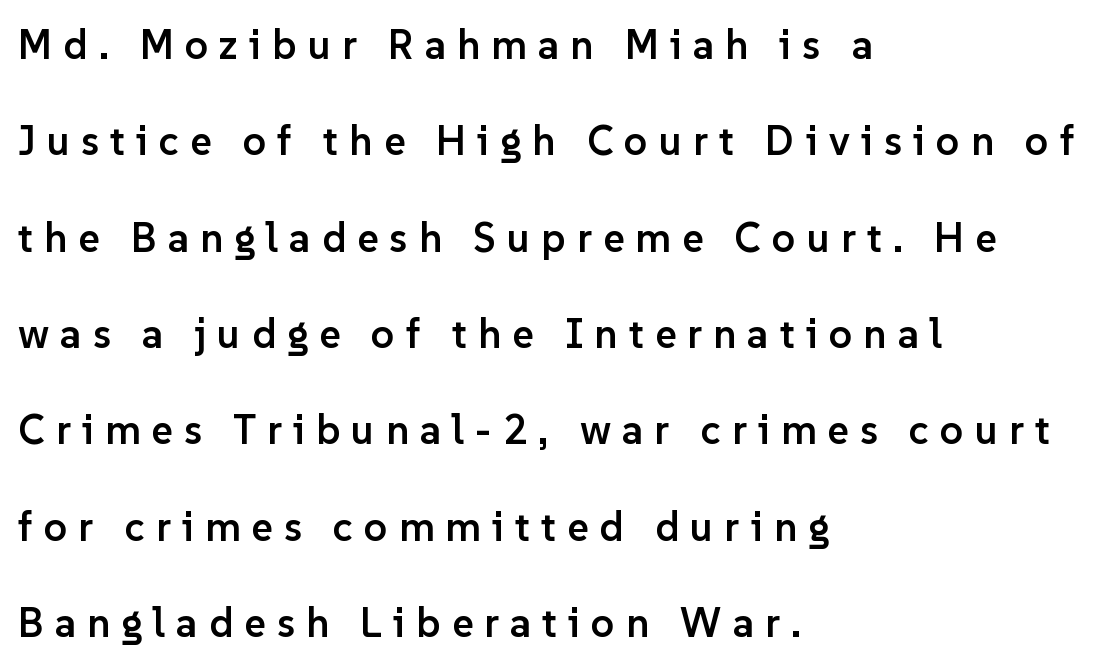
{"serif": "no", "italic": "no", "bold": "semi", "weight": "semibold", "width": "normal", "stroke_contrast": "low", "x_height": "medium", "monospaced": "no", "underline": "no", "align": "left", "line_spacing": "loose", "line_spacing_ratio": 2.35, "letter_spacing": "wide", "letter_spacing_em": 0.27, "glyph_px": 41}
